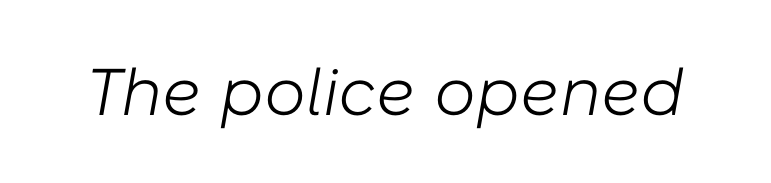
The image shows 66 px light type, italic (leaning right); set normal letter spacing, not underlined; low stroke contrast and a medium x-height.
